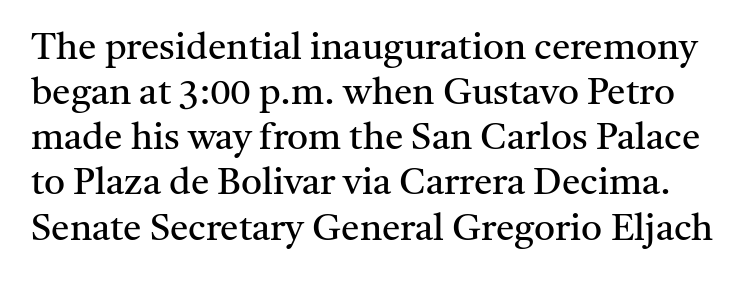
The image shows 37 px regular-weight serif type, upright; set line spacing 1.22x, normal letter spacing, not underlined; medium stroke contrast and a medium x-height.
